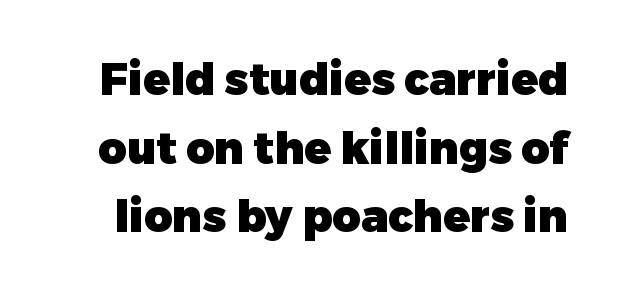
The image shows 44 px heavy sans-serif type, upright; set normal line spacing (1.56x), normal letter spacing, not underlined; low stroke contrast and a medium x-height.
